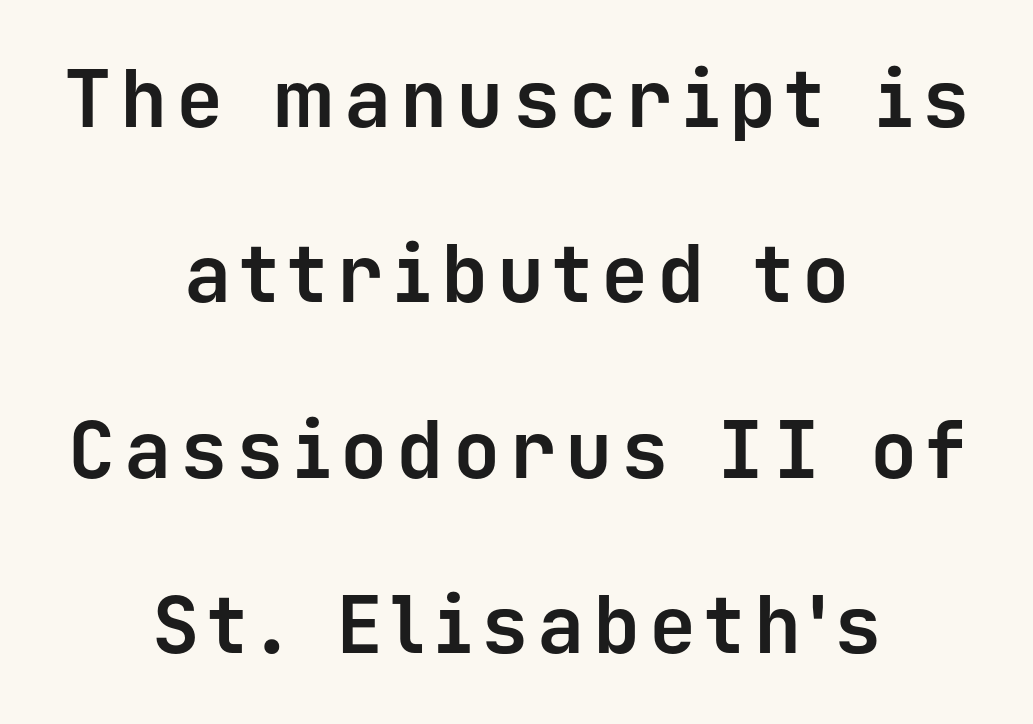
Monospaced: the letters line up in strict vertical columns. The area under the type is left untouched. The text block is weighted toward neither margin, spreading evenly from the middle. The block of text is sparse from top to bottom, with ample space between rows. Does the weight exceed regular? Yes, all the way to bold. Does the lettering tilt? It doesn't — this is upright.
